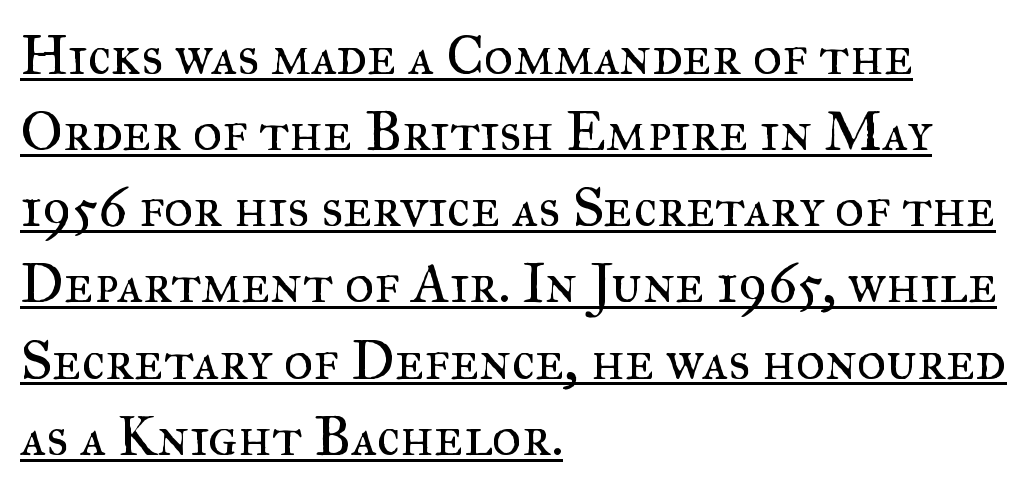
{"serif": "yes", "italic": "no", "bold": "no", "weight": "regular", "width": "normal", "stroke_contrast": "medium", "x_height": "small", "monospaced": "no", "underline": "yes", "align": "left", "line_spacing": "normal", "line_spacing_ratio": 1.36, "letter_spacing": "normal", "letter_spacing_em": 0.0, "glyph_px": 56}
